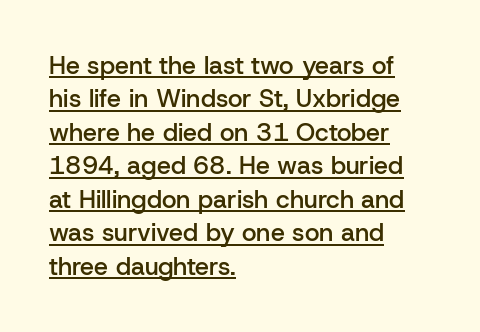
The image shows 25 px text type, upright; set left-aligned, normal line spacing (1.34x), normal letter spacing, underlined.
